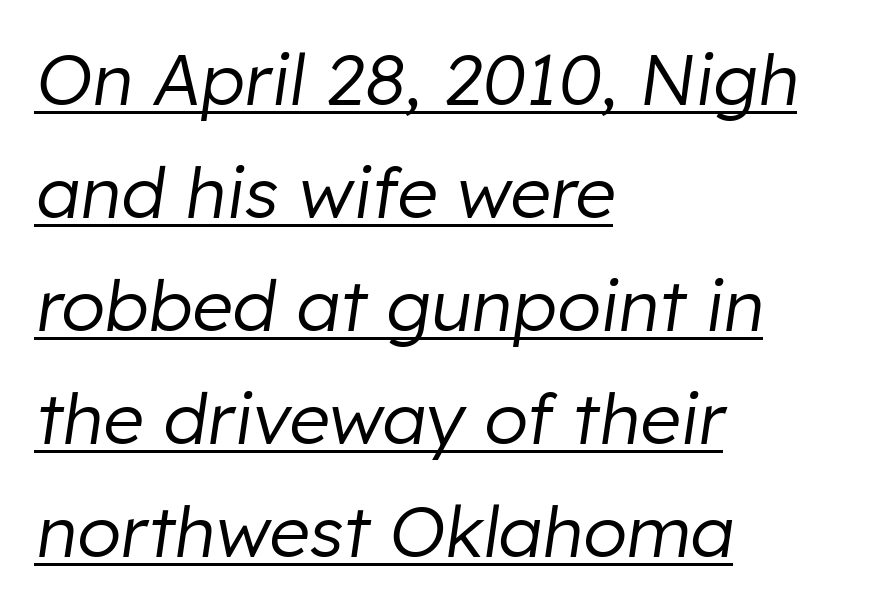
{"italic": "yes", "lean": "right", "slant_degrees": 8, "bold": "no", "weight": "regular", "width": "normal", "stroke_contrast": "low", "x_height": "medium", "monospaced": "no", "underline": "yes", "align": "left", "line_spacing": "normal", "line_spacing_ratio": 1.59, "letter_spacing": "normal", "letter_spacing_em": 0.0, "glyph_px": 71}
